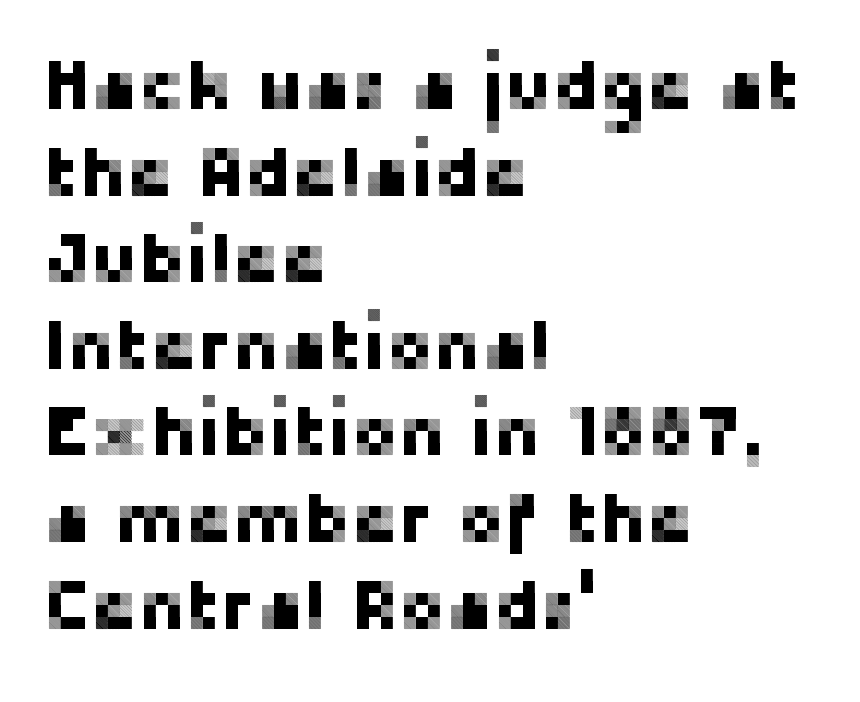
Q: Is the text italic (slanted)? A: No, it is upright.
Q: Is the typeface a serif or a sans-serif typeface? A: Sans-serif.
Q: Is the text underlined? A: No.
Q: How is the paragraph aligned? A: Left-aligned.
Q: Is the spacing between letters normal or unusually wide? A: Normal.
Q: Width (condensed, normal, or wide)? A: Normal.
Q: Stroke contrast? A: Low.
Q: x-height? A: Medium.
Q: Monospaced? A: No.
